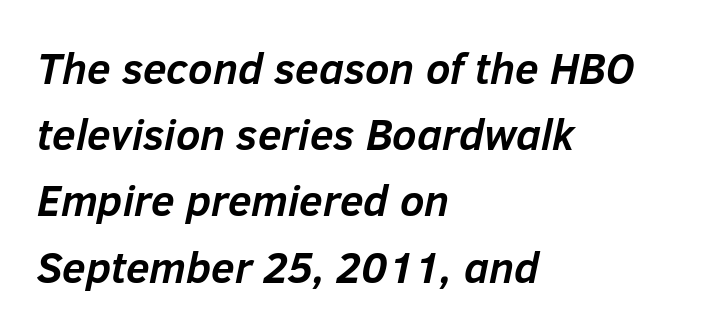
Unmarked baselines from the first word to the last. In CSS terms this would be text-align: left. Is this a fixed-width face? No — the glyphs have proportional, varying widths. The horizontal fit of the characters is conventional and even.
